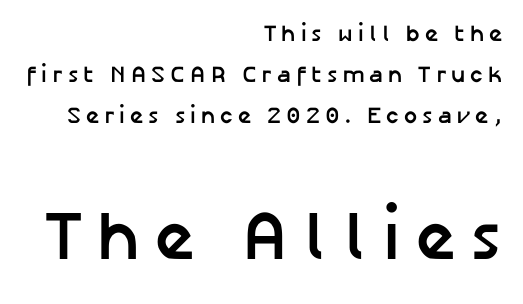
Q: Is the text bold? A: Yes.
Q: Is the text italic (slanted)? A: No, it is upright.
Q: Is the typeface a serif or a sans-serif typeface? A: Sans-serif.
Q: Is the text underlined? A: No.
Q: How is the paragraph aligned? A: Right-aligned.
Q: Is the spacing between letters normal or unusually wide? A: Unusually wide.
Q: Which block of text is set in a larger size, the first (top) or the second (bottom)? A: The second (bottom) one.
Q: Width (condensed, normal, or wide)? A: Normal.
Q: Stroke contrast? A: Low.
Q: x-height? A: Medium.
Q: Monospaced? A: No.
